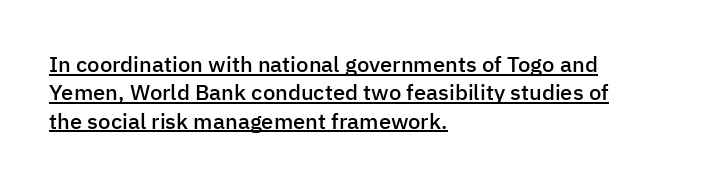
The image shows 22 px text type, upright; set left-aligned, normal line spacing (1.29x), normal letter spacing, underlined.
